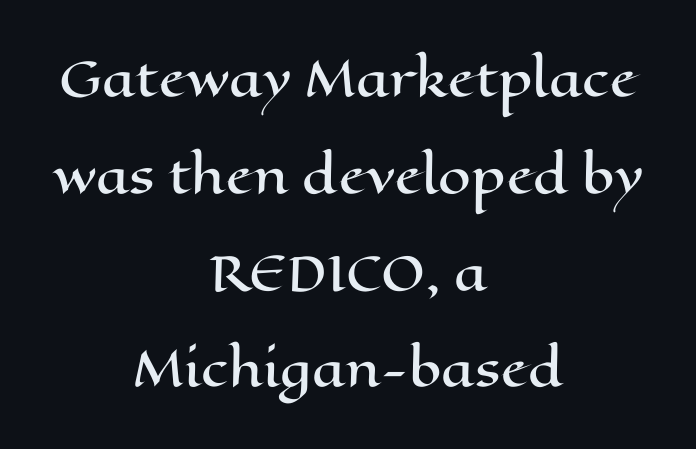
The image shows 47 px wide type, upright; set centered, loose line spacing (2.06x), normal letter spacing, not underlined; high stroke contrast and a medium x-height.
